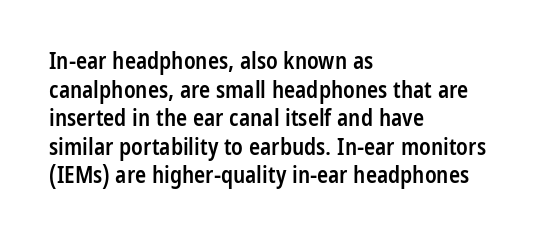
Q: Is the text bold? A: Semi-bold.
Q: Is the text italic (slanted)? A: No, it is upright.
Q: Is the text underlined? A: No.
Q: How is the paragraph aligned? A: Left-aligned.
Q: Is the spacing between letters normal or unusually wide? A: Normal.
